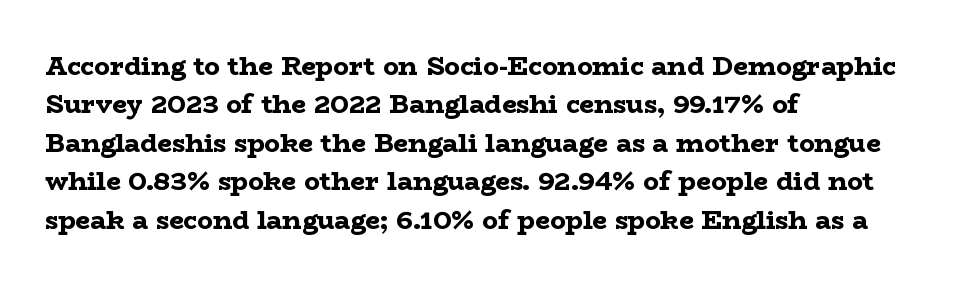
{"italic": "no", "bold": "yes", "underline": "no", "align": "left", "line_spacing": "normal", "line_spacing_ratio": 1.48, "letter_spacing": "normal", "letter_spacing_em": 0.0, "glyph_px": 26}
